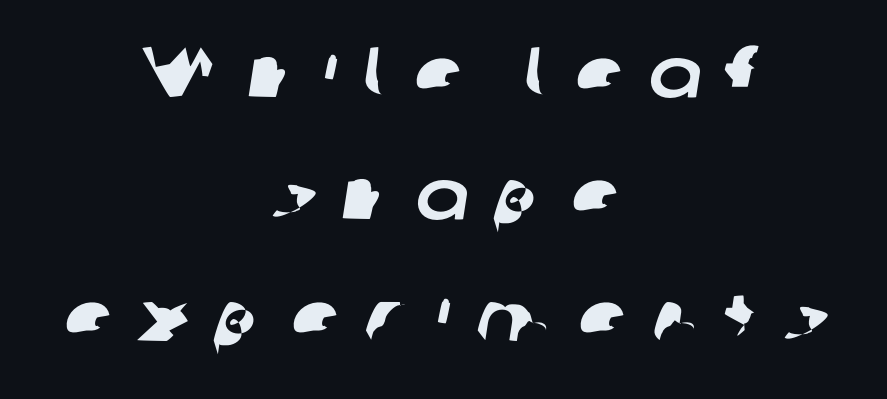
Compared with typical body copy, the letter spacing here is much looser. Casual observation: everything's sitting right in the middle. Looks like regular typesetting: each glyph gets only the width it needs. Anything drawn beneath the words? Only blank space.
